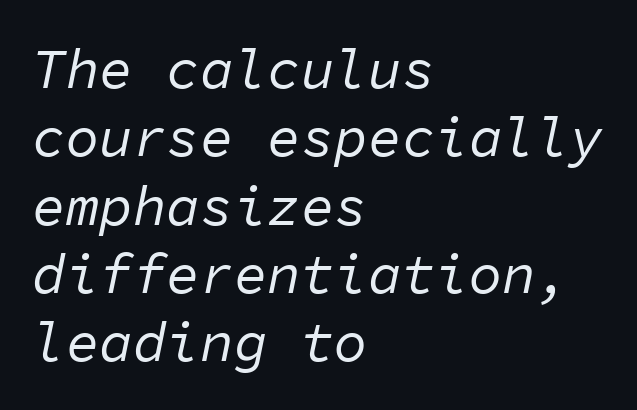
{"italic": "yes", "lean": "right", "slant_degrees": 11, "bold": "no", "weight": "regular", "width": "normal", "stroke_contrast": "low", "x_height": "medium", "monospaced": "yes", "underline": "no", "align": "left", "line_spacing_ratio": 1.22, "letter_spacing": "normal", "letter_spacing_em": 0.0, "glyph_px": 56}
